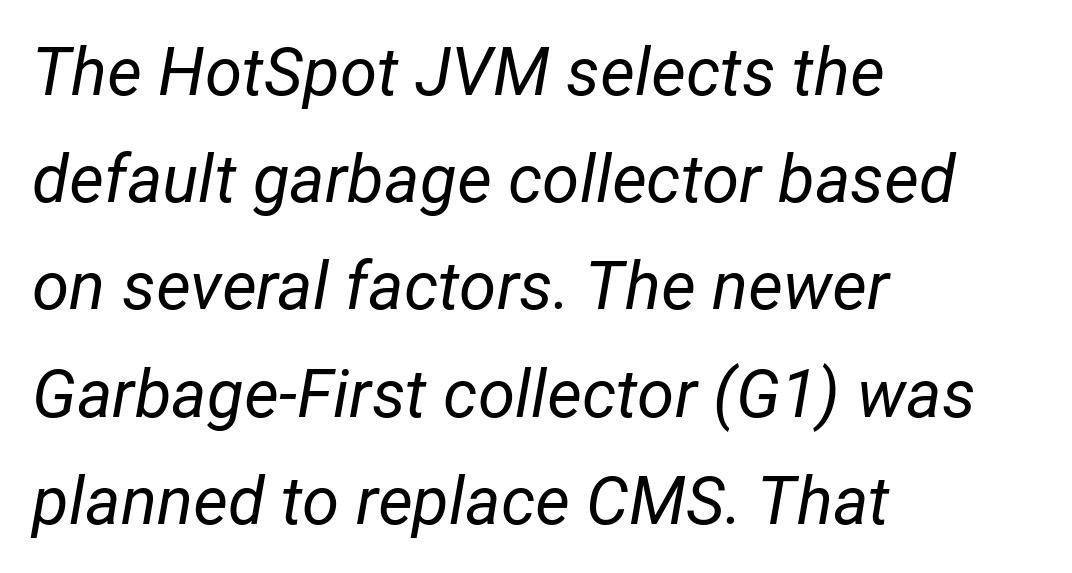
There's an unmistakable incline to the writing here. Successive baselines arrive at the customary interval. How are the letters spaced? Ordinarily, with no added tracking. You could not count columns in this text — the font is proportionally spaced.
